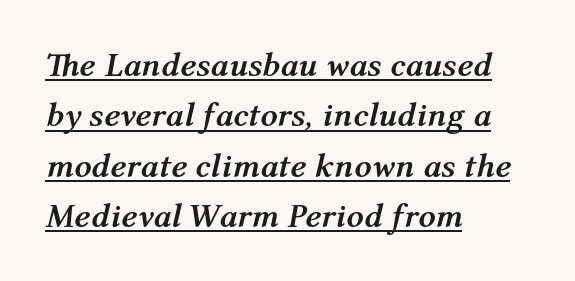
{"italic": "yes", "lean": "right", "slant_degrees": 12, "bold": "yes", "weight": "semibold", "width": "normal", "stroke_contrast": "medium", "x_height": "medium", "monospaced": "no", "underline": "yes", "align": "left", "line_spacing": "normal", "line_spacing_ratio": 1.48, "letter_spacing": "normal", "letter_spacing_em": 0.0, "glyph_px": 34}
